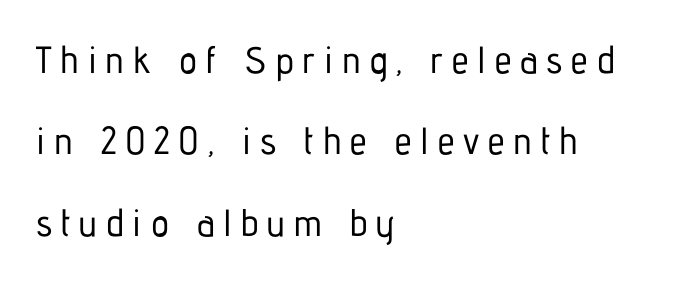
The image shows 38 px condensed sans-serif type, upright; set left-aligned, loose line spacing (2.14x), unusually wide letter spacing (+0.23 em), not underlined; low stroke contrast and a medium x-height.
